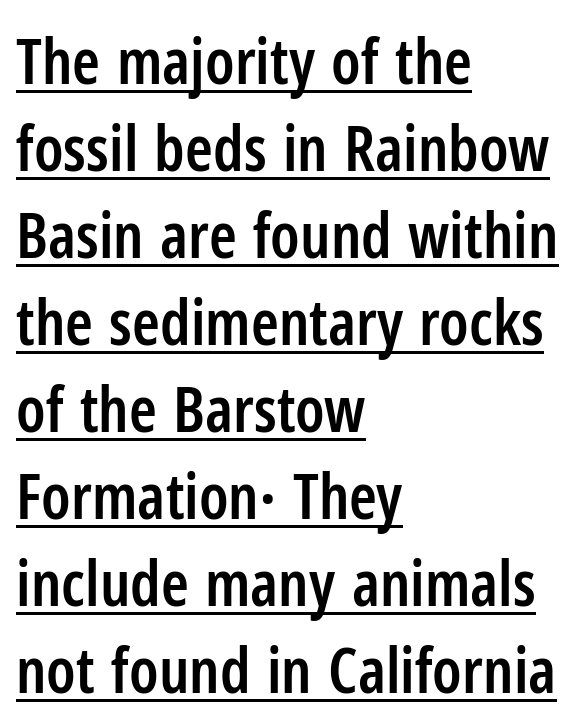
The image shows 63 px semibold, condensed sans-serif type, upright; set left-aligned, normal line spacing (1.38x), normal letter spacing, underlined; low stroke contrast and a medium x-height.
